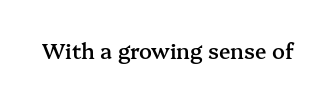
Typesetter's note: demi weight, one step under bold. The specimen omits any rule beneath the text block's lines. Is there any slant? The stems are plumb. Does extra space separate the letters? No, they use regular spacing.
